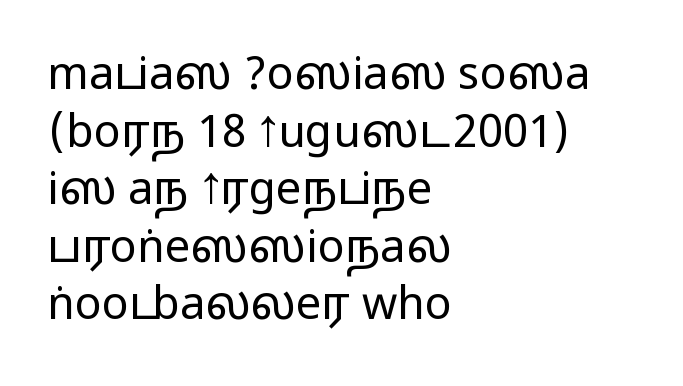
{"serif": "no", "italic": "no", "width": "wide", "stroke_contrast": "medium", "monospaced": "no", "underline": "no", "align": "left", "line_spacing": "normal", "line_spacing_ratio": 1.28, "letter_spacing": "normal", "letter_spacing_em": 0.0, "glyph_px": 45}
